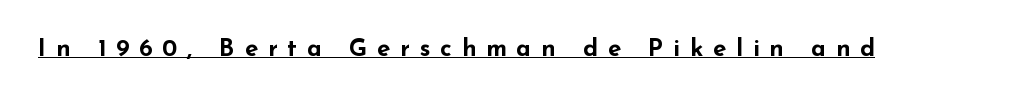
Q: Is the text bold? A: Yes.
Q: Is the text italic (slanted)? A: No, it is upright.
Q: Is the text underlined? A: Yes.
Q: Is the spacing between letters normal or unusually wide? A: Unusually wide.
